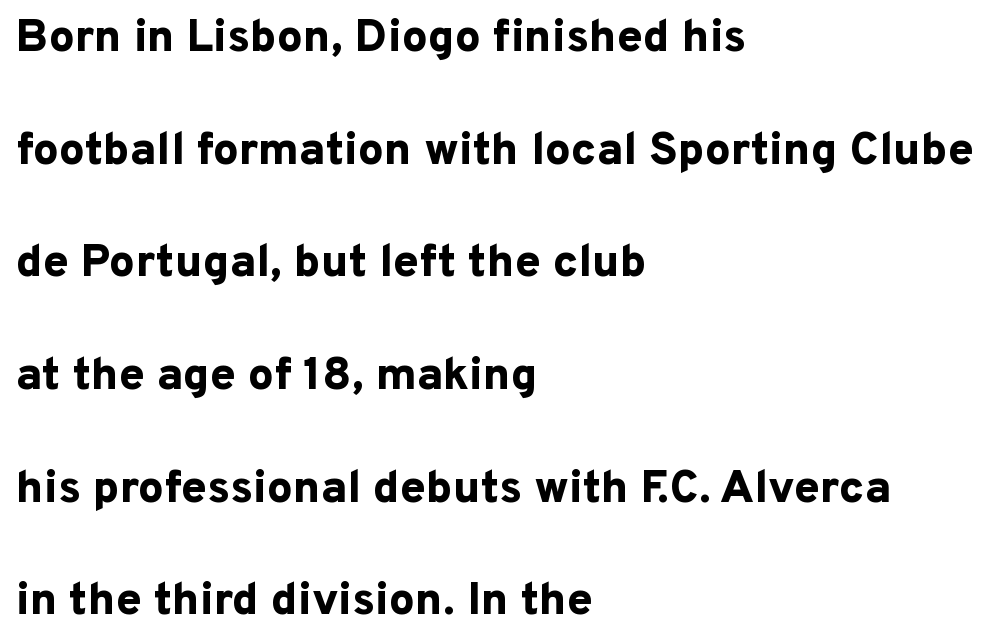
The image shows 46 px bold sans-serif type, upright; set left-aligned, loose line spacing (2.45x), normal letter spacing, not underlined; low stroke contrast and a medium x-height.
